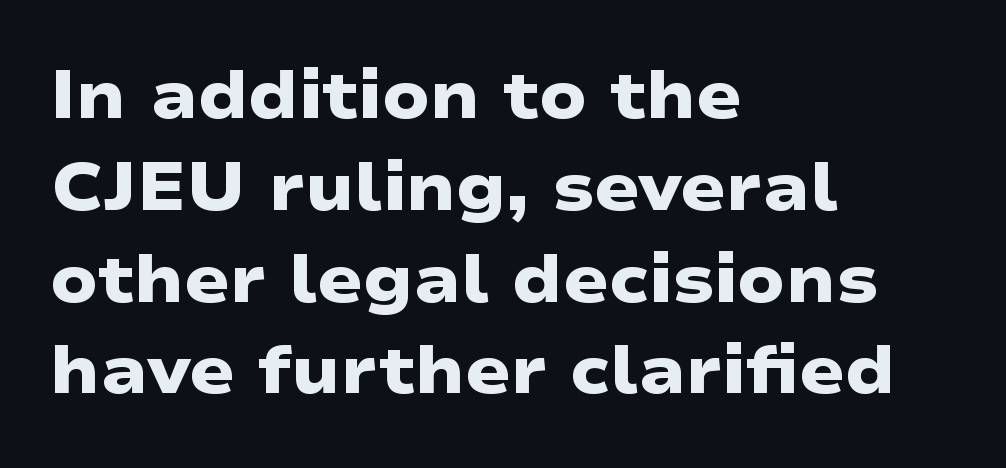
Q: Is the text bold? A: Yes.
Q: Is the typeface a serif or a sans-serif typeface? A: Sans-serif.
Q: Is the text underlined? A: No.
Q: How is the paragraph aligned? A: Left-aligned.
Q: Is the spacing between letters normal or unusually wide? A: Normal.
Q: Is the spacing between lines tight, normal or loose? A: Normal.
Q: Width (condensed, normal, or wide)? A: Wide.
Q: Stroke contrast? A: Low.
Q: x-height? A: Medium.
Q: Monospaced? A: No.
